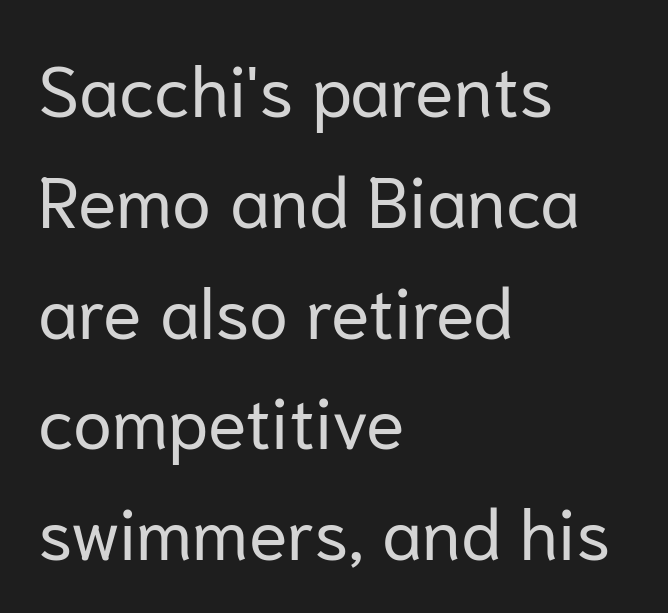
{"serif": "no", "italic": "no", "bold": "no", "weight": "regular", "width": "normal", "stroke_contrast": "low", "x_height": "medium", "monospaced": "no", "underline": "no", "align": "left", "line_spacing": "normal", "line_spacing_ratio": 1.56, "letter_spacing": "normal", "letter_spacing_em": 0.0, "glyph_px": 71}
